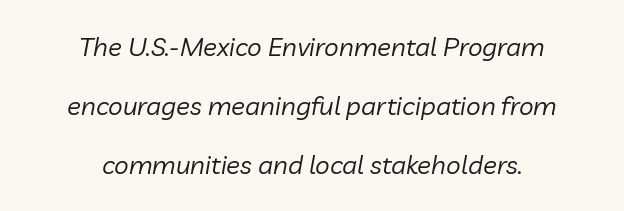
The image shows 26 px text type, italic (leaning right); set centered, loose line spacing (2.27x), normal letter spacing, not underlined.
